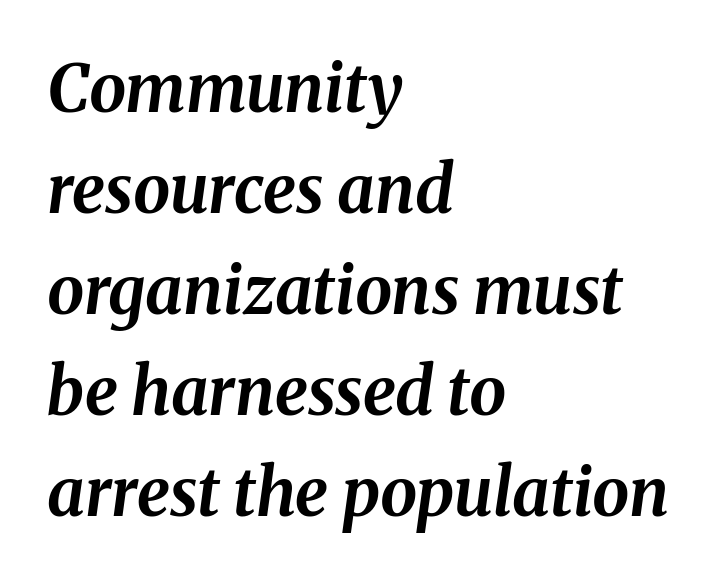
Q: Is the text bold? A: Yes.
Q: Is the text italic (slanted)? A: Yes, it leans right by about 8 degrees.
Q: Is the text underlined? A: No.
Q: How is the paragraph aligned? A: Left-aligned.
Q: Is the spacing between letters normal or unusually wide? A: Normal.
Q: Is the spacing between lines tight, normal or loose? A: Normal.
Q: Width (condensed, normal, or wide)? A: Normal.
Q: Stroke contrast? A: Medium.
Q: x-height? A: Medium.
Q: Monospaced? A: No.
